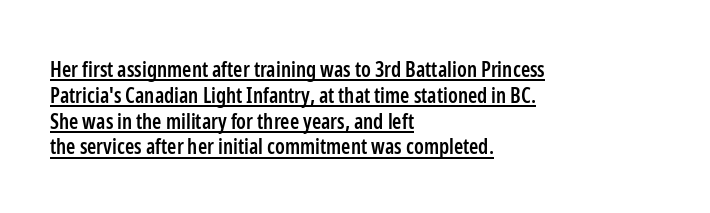
Italic: no, the glyphs are upright roman. Spacing between characters is what you'd get straight out of the box. Every row of glyphs begins at an identical x-position on the left. Has an underline been added? It has. Compared with an ordinary text face, these strokes are moderately heavier — a semibold.
